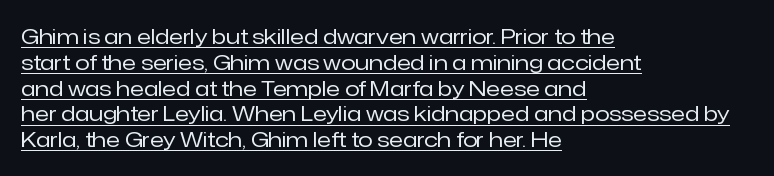
The image shows 21 px text type, upright; set left-aligned, line spacing 1.23x, normal letter spacing, underlined.
